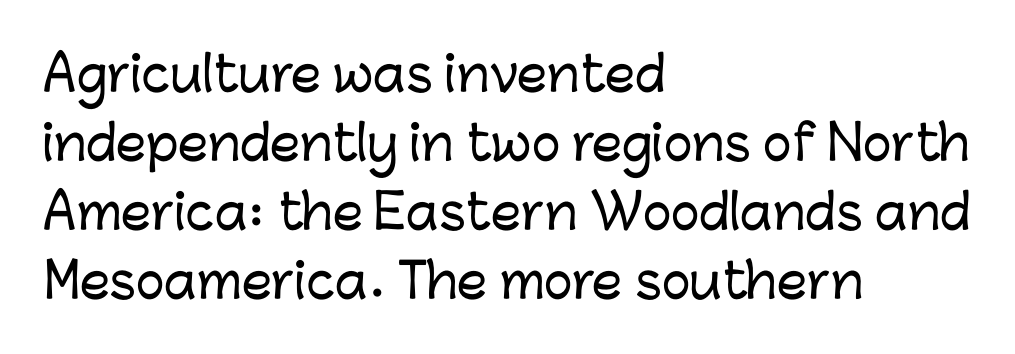
The image shows 48 px sans-serif type, upright; set left-aligned, normal line spacing (1.44x), normal letter spacing, not underlined; low stroke contrast and a medium x-height.
